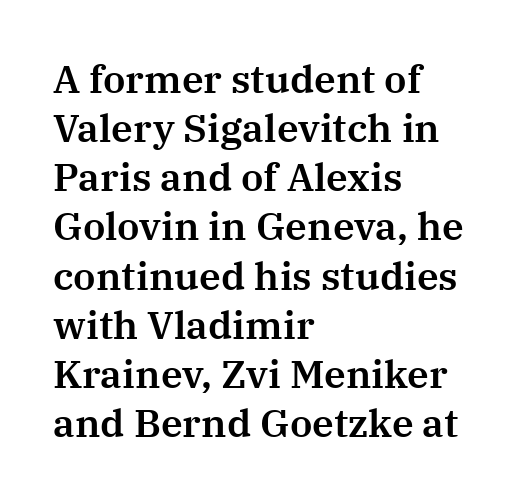
The image shows 39 px serif type, upright; set left-aligned, normal line spacing (1.26x), normal letter spacing, not underlined; medium stroke contrast and a medium x-height.
